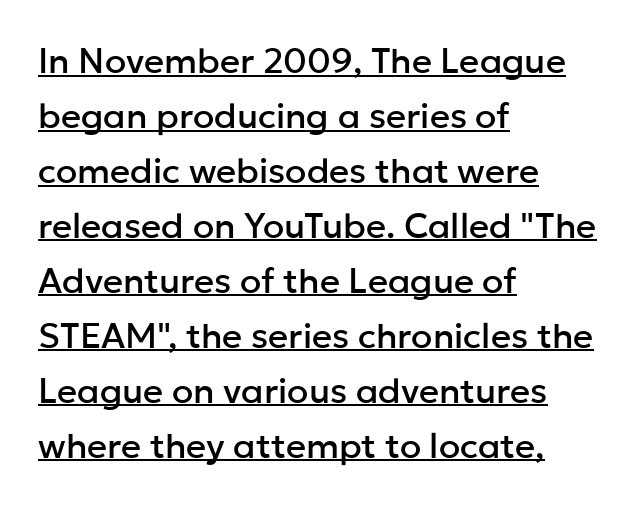
{"serif": "no", "italic": "no", "width": "normal", "stroke_contrast": "low", "x_height": "medium", "monospaced": "no", "underline": "yes", "align": "left", "line_spacing": "normal", "line_spacing_ratio": 1.57, "letter_spacing": "normal", "letter_spacing_em": 0.0, "glyph_px": 35}
